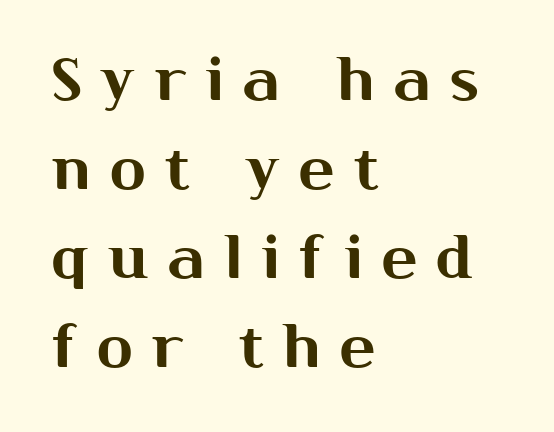
{"serif": "no", "italic": "no", "width": "normal", "stroke_contrast": "medium", "x_height": "medium", "monospaced": "no", "underline": "no", "align": "left", "line_spacing": "normal", "line_spacing_ratio": 1.51, "letter_spacing": "wide", "letter_spacing_em": 0.33, "glyph_px": 59}
